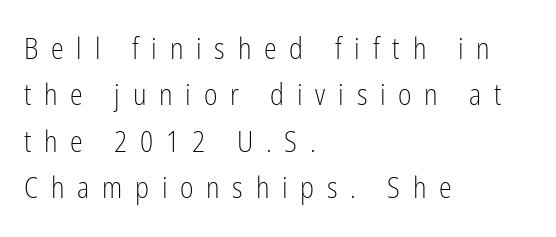
{"serif": "no", "italic": "no", "bold": "no", "weight": "light", "width": "condensed", "stroke_contrast": "low", "x_height": "medium", "monospaced": "no", "underline": "no", "align": "left", "line_spacing": "normal", "line_spacing_ratio": 1.6, "letter_spacing": "wide", "letter_spacing_em": 0.44, "glyph_px": 29}
